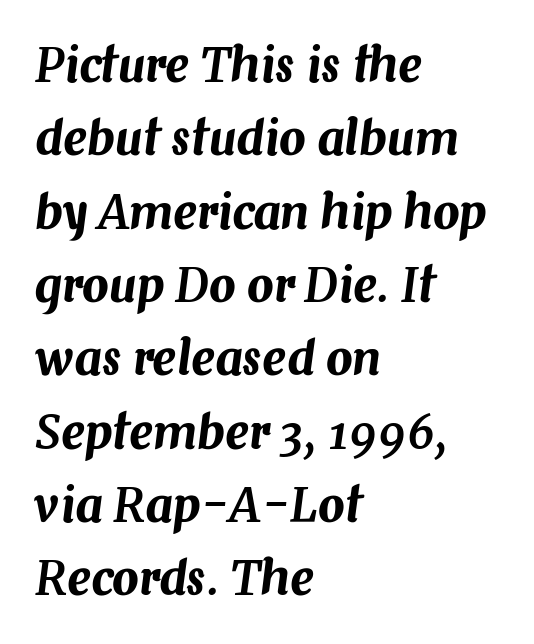
The image shows 47 px text type, italic (leaning right); set left-aligned, normal line spacing (1.56x), normal letter spacing, not underlined; medium stroke contrast and a medium x-height.
